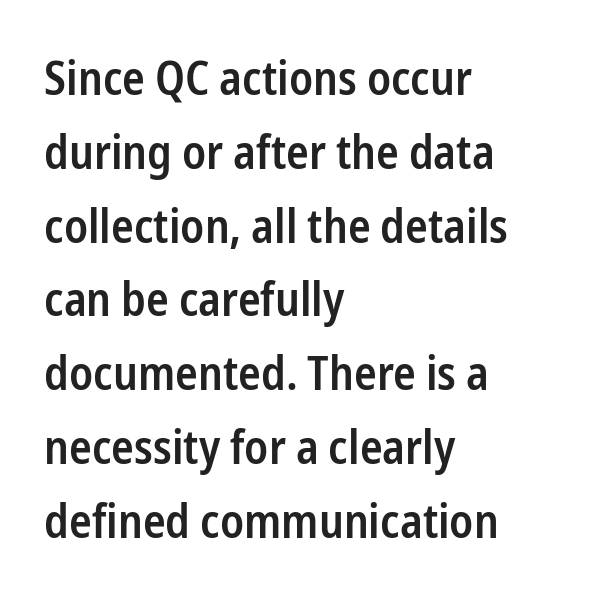
Q: Is the text bold? A: Semi-bold.
Q: Is the text italic (slanted)? A: No, it is upright.
Q: Is the typeface a serif or a sans-serif typeface? A: Sans-serif.
Q: Is the text underlined? A: No.
Q: How is the paragraph aligned? A: Left-aligned.
Q: Is the spacing between letters normal or unusually wide? A: Normal.
Q: Is the spacing between lines tight, normal or loose? A: Normal.
Q: Width (condensed, normal, or wide)? A: Condensed.
Q: Stroke contrast? A: Low.
Q: x-height? A: Medium.
Q: Monospaced? A: No.
